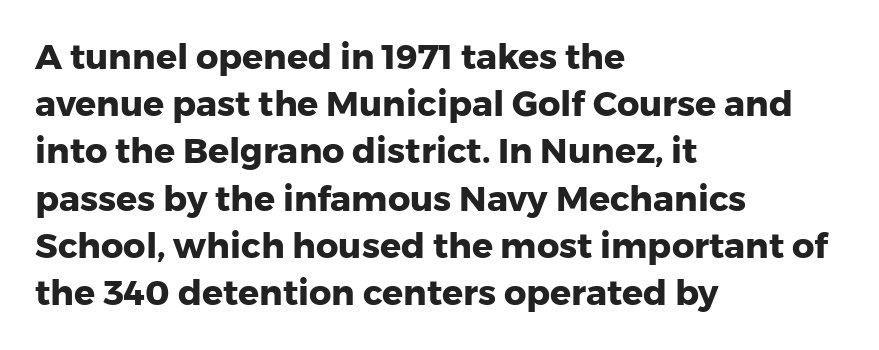
Lines of text with bare space underneath. Looks like regular typesetting: each glyph gets only the width it needs. If you drew a ruler down the left edge, every line would touch it. The line-height multiplier appears to be the usual default. I'd describe the lettering as bold — thick and assertive.
